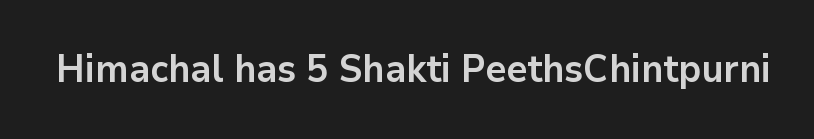
The text was rendered using a sans face with plain stroke endings. A typesetter would call this zero additional tracking. If you drew a line through each stem, it would be perfectly vertical. The rendering uses a bold face; every stroke is thick and dark. Descender tails drop into unmarked territory.
